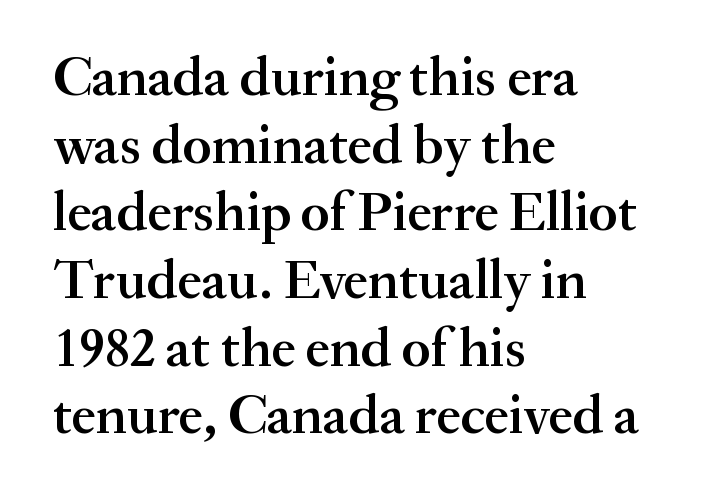
The image shows 55 px semibold serif type, upright; set left-aligned, line spacing 1.23x, normal letter spacing, not underlined; medium stroke contrast and a small x-height.
